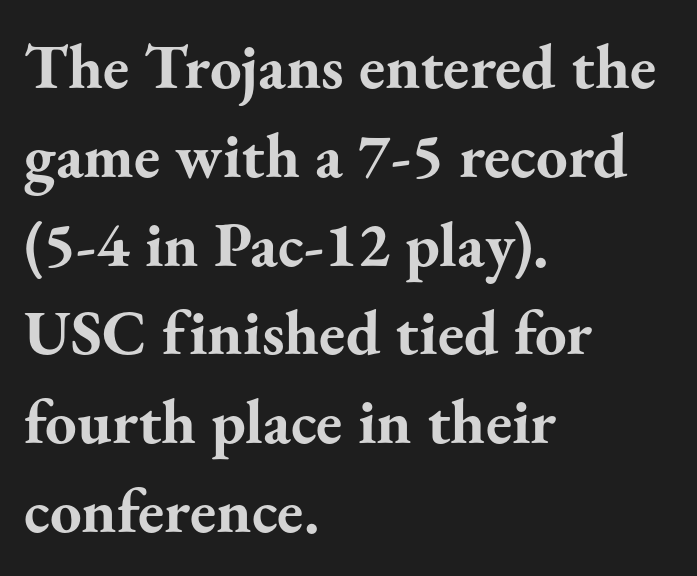
{"serif": "yes", "italic": "no", "bold": "yes", "weight": "bold", "width": "normal", "stroke_contrast": "medium", "x_height": "small", "monospaced": "no", "underline": "no", "align": "left", "line_spacing": "normal", "line_spacing_ratio": 1.41, "letter_spacing": "normal", "letter_spacing_em": 0.0, "glyph_px": 63}
